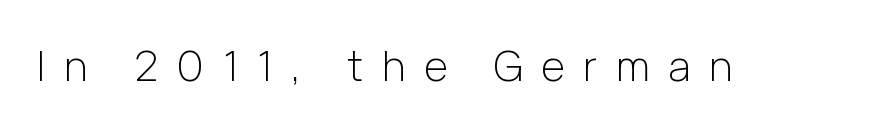
{"serif": "no", "italic": "no", "bold": "no", "weight": "light", "width": "normal", "stroke_contrast": "low", "x_height": "medium", "monospaced": "no", "underline": "no", "letter_spacing": "wide", "letter_spacing_em": 0.46, "glyph_px": 41}
